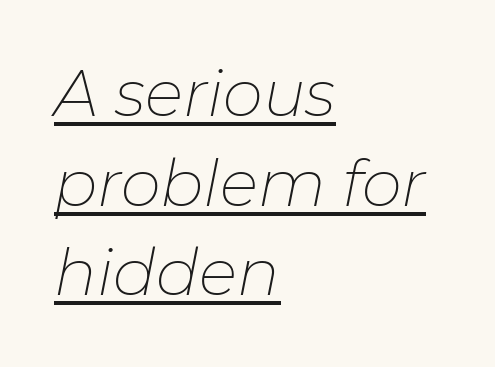
Is this a fixed-width face? No — the glyphs have proportional, varying widths. A typographer would call this underscored text. If you drew a line through each stem, it would be angled. If you measured baseline to baseline, you'd find a middling distance. Observe the ordinary spacing: letters are neighbours, not strangers.
